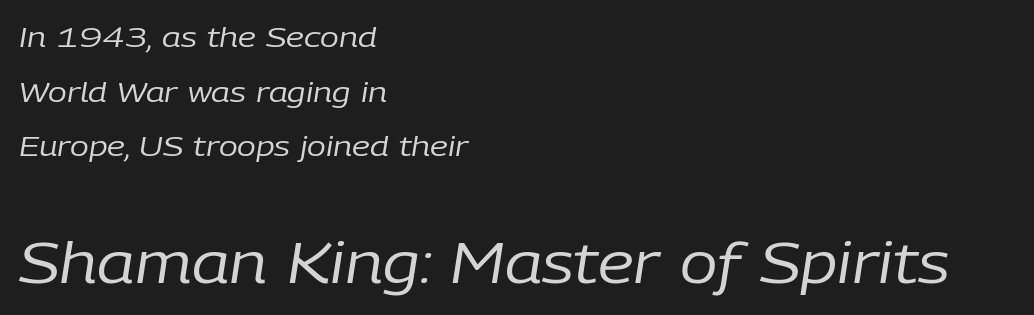
Q: Is the text bold? A: No.
Q: Is the text italic (slanted)? A: Yes, it leans right by about 9 degrees.
Q: Is the text underlined? A: No.
Q: How is the paragraph aligned? A: Left-aligned.
Q: Is the spacing between letters normal or unusually wide? A: Normal.
Q: Is the spacing between lines tight, normal or loose? A: Loose.
Q: Which block of text is set in a larger size, the first (top) or the second (bottom)? A: The second (bottom) one.
Q: Width (condensed, normal, or wide)? A: Normal.
Q: Stroke contrast? A: Low.
Q: x-height? A: Medium.
Q: Monospaced? A: No.
